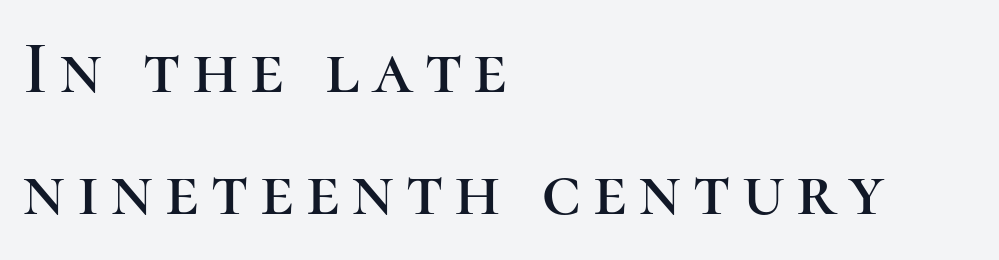
The image shows 74 px serif type, upright; set left-aligned, normal line spacing (1.65x), not underlined; high stroke contrast and a medium x-height.
